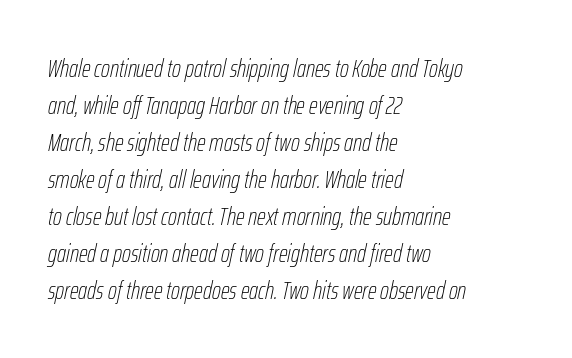
No letter is thick-stroked: the sample isn't bold. Typeset ragged right — the left edge is the straight one. Decoration check: the copy has no underline. Emphasis-style slanted type is in use. The tracking reads as untouched default to a designer's eye. A typesetter would call this leading conventional body-copy spacing.
